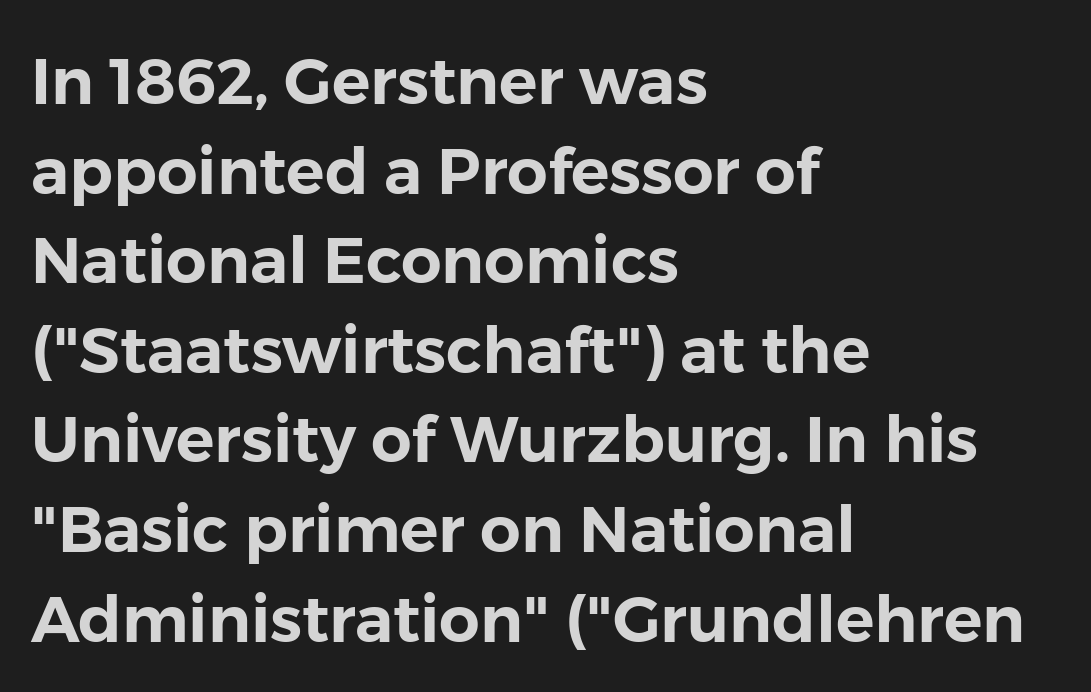
Reading down the column, the eye jumps a familiar distance to each next line. Is this a fixed-width face? No — the glyphs have proportional, varying widths. Quick note: not italic, upright. The string is rendered with underlining switched off. This rendering employs a face without finishing strokes, i.e., a sans-serif. The face used here is rendered with its standard letterfit.
